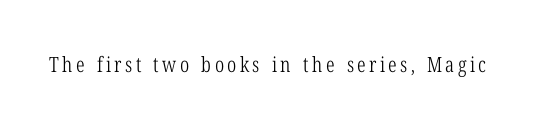
The image shows 21 px text type, upright; set not underlined.
